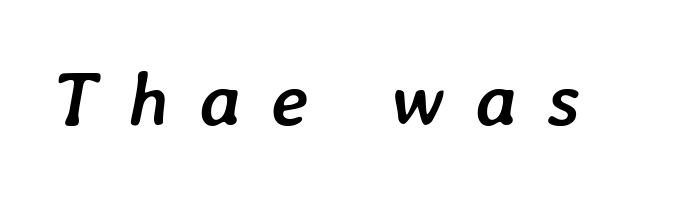
Q: Is the text bold? A: Yes.
Q: Is the text italic (slanted)? A: Yes, it leans right by about 7 degrees.
Q: Is the text underlined? A: No.
Q: Is the spacing between letters normal or unusually wide? A: Unusually wide.
Q: Width (condensed, normal, or wide)? A: Normal.
Q: Stroke contrast? A: Low.
Q: x-height? A: Medium.
Q: Monospaced? A: No.
